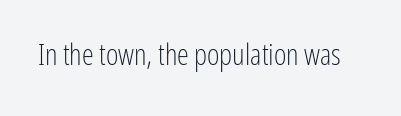
Think of a printed novel: that variable character pitch is what you see here. Italic: no, the glyphs are upright roman. The specimen omits any rule beneath the text block's lines. Compared with a typical body face, this is equally light or lighter still.
